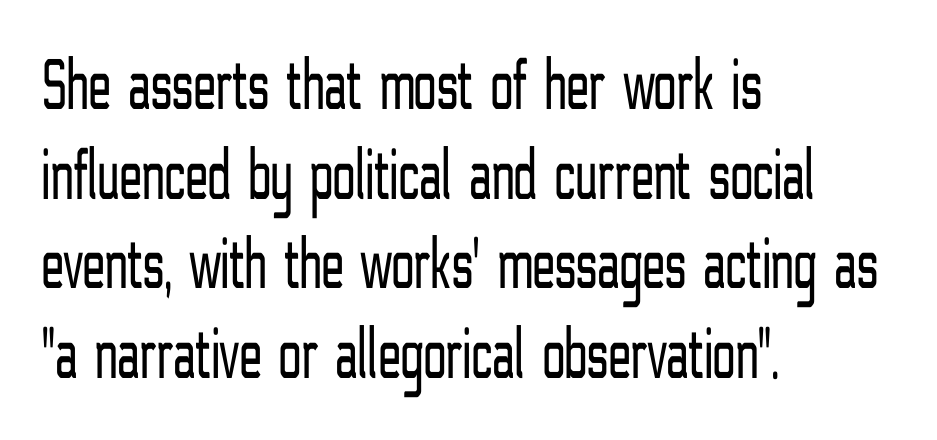
Q: Is the text bold? A: No.
Q: Is the text italic (slanted)? A: No, it is upright.
Q: Is the typeface a serif or a sans-serif typeface? A: Sans-serif.
Q: Is the text underlined? A: No.
Q: How is the paragraph aligned? A: Left-aligned.
Q: Is the spacing between letters normal or unusually wide? A: Normal.
Q: Width (condensed, normal, or wide)? A: Condensed.
Q: Stroke contrast? A: Low.
Q: x-height? A: Medium.
Q: Monospaced? A: No.
